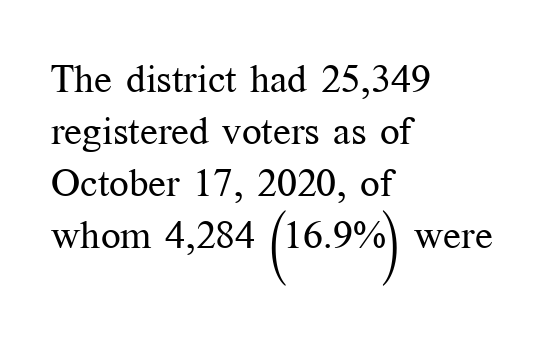
The image shows 39 px regular-weight serif type, upright; set left-aligned, normal line spacing (1.33x), normal letter spacing, not underlined; medium stroke contrast and a medium x-height.
